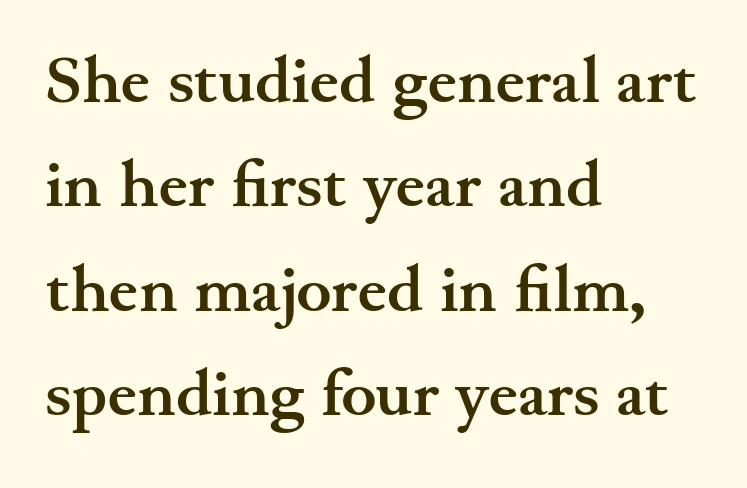
Beneath every word, the page is bare. A normal amount of white space separates one row of letters from the next. A typesetter would call this proportional, since set widths differ per character. I'd call this a serif setting — the letters wear small feet. If you drew a ruler down the left edge, every line would touch it.
